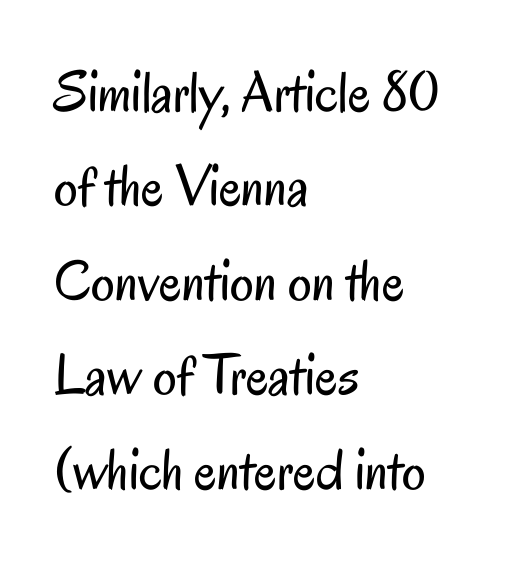
The image shows 59 px regular-weight, condensed sans-serif type, upright; set left-aligned, normal line spacing (1.6x), normal letter spacing, not underlined; low stroke contrast and a small x-height.
